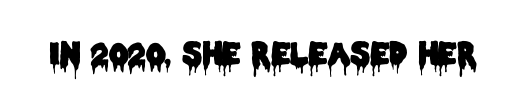
The type sits square on the baseline with zero lean. Descenders hang freely into open space. I'd call this a sans setting — the letters go barefoot. Proportional: the letters do not fall into vertical columns.
